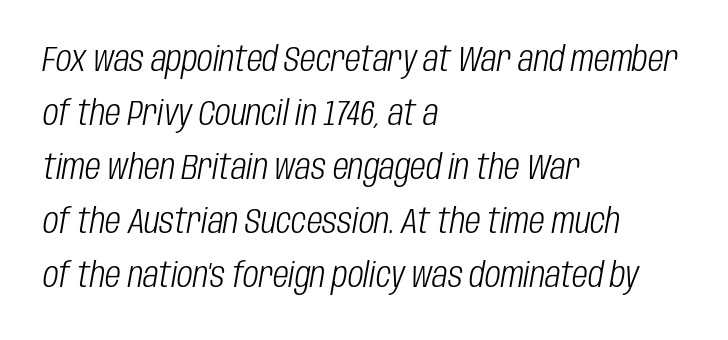
{"italic": "yes", "lean": "right", "slant_degrees": 10, "bold": "no", "weight": "light", "width": "condensed", "stroke_contrast": "low", "x_height": "large", "monospaced": "no", "underline": "no", "align": "left", "line_spacing": "normal", "line_spacing_ratio": 1.59, "letter_spacing": "normal", "letter_spacing_em": 0.0, "glyph_px": 34}
